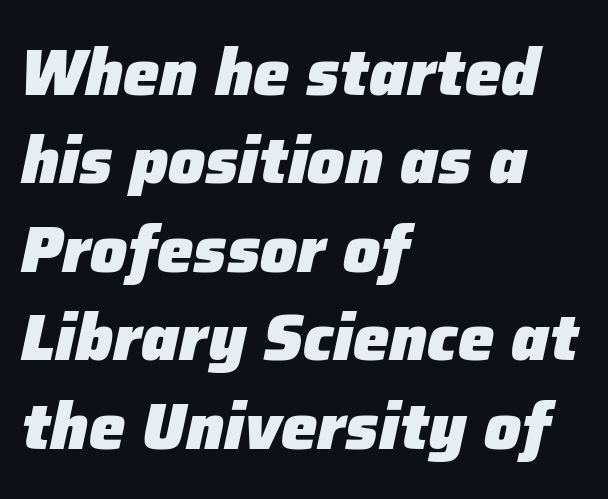
{"italic": "yes", "lean": "right", "slant_degrees": 12, "bold": "yes", "weight": "heavy", "width": "normal", "stroke_contrast": "low", "x_height": "medium", "monospaced": "no", "underline": "no", "align": "left", "line_spacing": "normal", "line_spacing_ratio": 1.36, "letter_spacing": "normal", "letter_spacing_em": 0.0, "glyph_px": 65}
